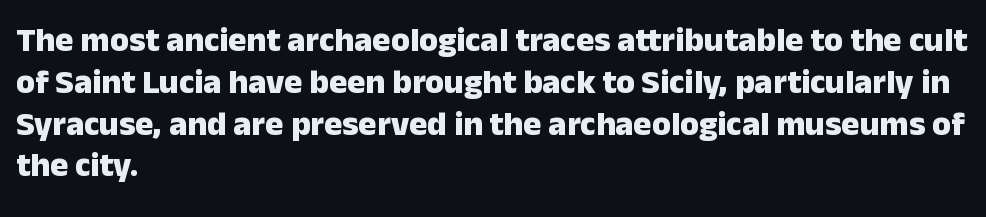
Q: Is the text bold? A: Yes.
Q: Is the text italic (slanted)? A: No, it is upright.
Q: Is the typeface a serif or a sans-serif typeface? A: Sans-serif.
Q: Is the text underlined? A: No.
Q: How is the paragraph aligned? A: Left-aligned.
Q: Is the spacing between letters normal or unusually wide? A: Normal.
Q: Width (condensed, normal, or wide)? A: Normal.
Q: Stroke contrast? A: Low.
Q: x-height? A: Medium.
Q: Monospaced? A: No.
